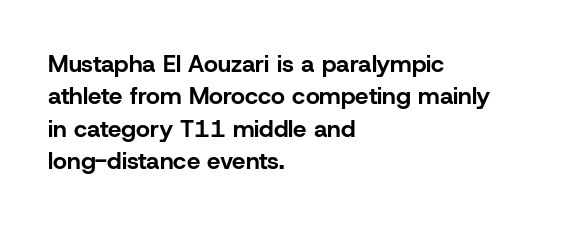
Whoever set this chose a conventional vertical rhythm. Emphasis by weight is at full strength: bold. The setting favours the left margin, as ordinary paragraphs usually do. Glance below the letters and you will spot only blank space. Rendered with straight, roman letterforms.
